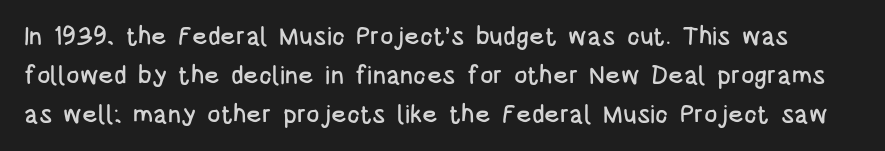
A normal amount of white space separates one row of letters from the next. How are the letters spaced? Ordinarily, with no added tracking. Plain, unruled lines of type. Upright lettering throughout.
